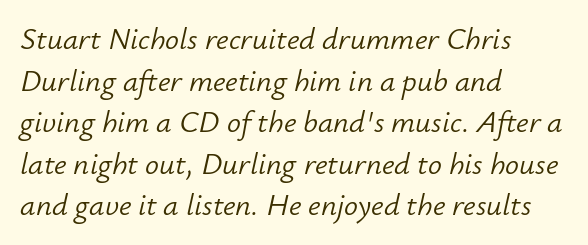
Descender tails drop into unmarked territory. Compared with typical paragraphs, the rows here are spaced about the same. Characters follow at the spacing the type designer built in. This is oblique type, the kind used for emphasis or titles. This sample is left-justified, so line endings fall wherever the words run out.
